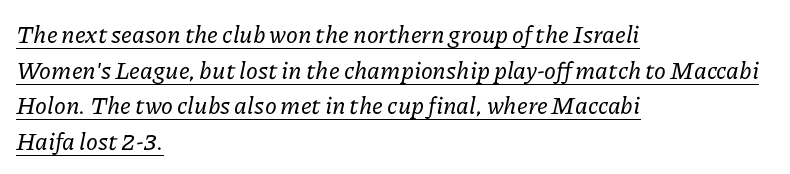
{"italic": "yes", "lean": "right", "slant_degrees": 11, "underline": "yes", "align": "left", "line_spacing": "normal", "line_spacing_ratio": 1.48, "letter_spacing": "normal", "letter_spacing_em": 0.0, "glyph_px": 24}
